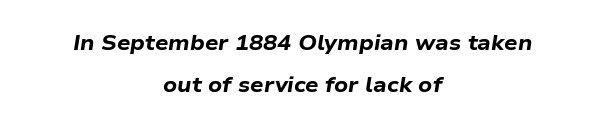
The image shows 21 px bold type, italic (leaning right); set centered, loose line spacing (1.99x), normal letter spacing, not underlined.
